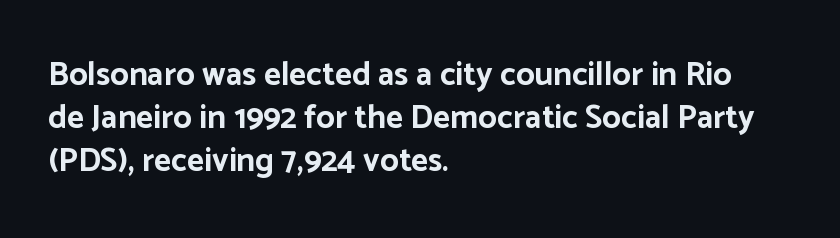
The image shows 33 px bold sans-serif type, upright; set left-aligned, normal line spacing (1.31x), normal letter spacing, not underlined; low stroke contrast and a medium x-height.
